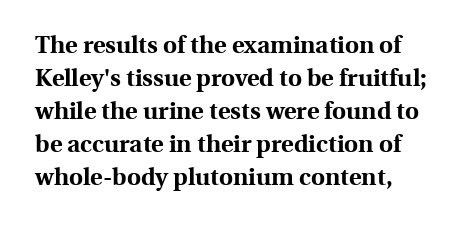
The image shows 24 px bold type, upright; set normal line spacing (1.37x), normal letter spacing, not underlined.
